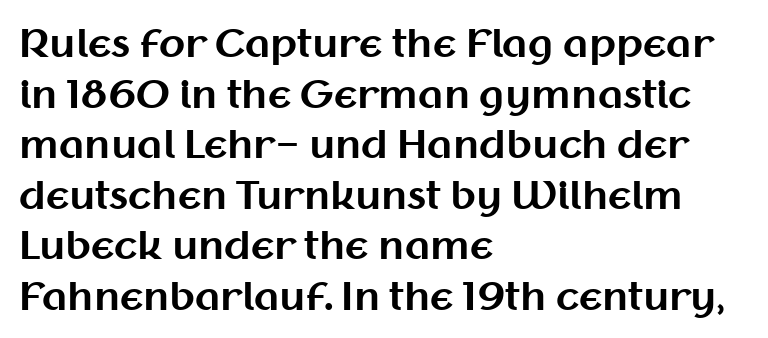
The image shows 38 px bold sans-serif type, upright; set left-aligned, normal line spacing (1.33x), normal letter spacing, not underlined; medium stroke contrast and a medium x-height.
